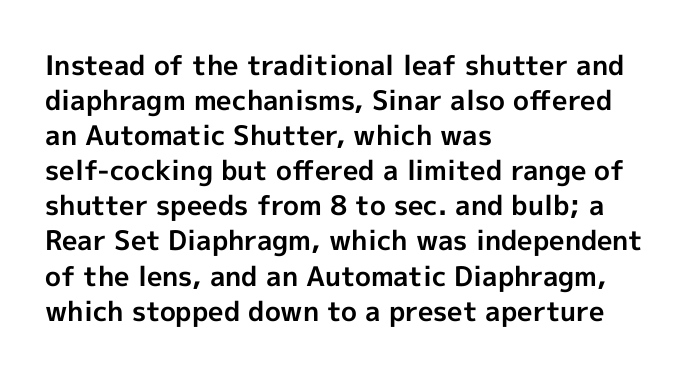
Is there much room between lines? A standard amount, neither cramped nor airy. Emphasis by weight is at full strength: bold. Each word holds together tightly as a unit, with standard inter-letter gaps. Rule under the text: the space is simply empty. Style check: upright. Does the copy run flush right? No — it runs flush left.
